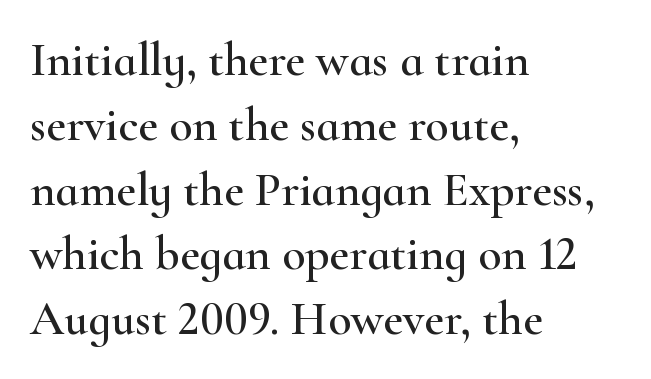
Q: Is the text italic (slanted)? A: No, it is upright.
Q: Is the typeface a serif or a sans-serif typeface? A: Serif.
Q: Is the text underlined? A: No.
Q: How is the paragraph aligned? A: Left-aligned.
Q: Is the spacing between letters normal or unusually wide? A: Normal.
Q: Is the spacing between lines tight, normal or loose? A: Normal.
Q: Width (condensed, normal, or wide)? A: Wide.
Q: Stroke contrast? A: High.
Q: x-height? A: Small.
Q: Monospaced? A: No.
